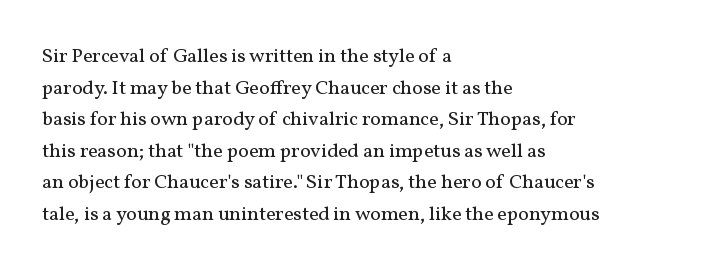
The image shows 20 px text type, upright; set left-aligned, normal line spacing (1.58x), normal letter spacing, not underlined.
